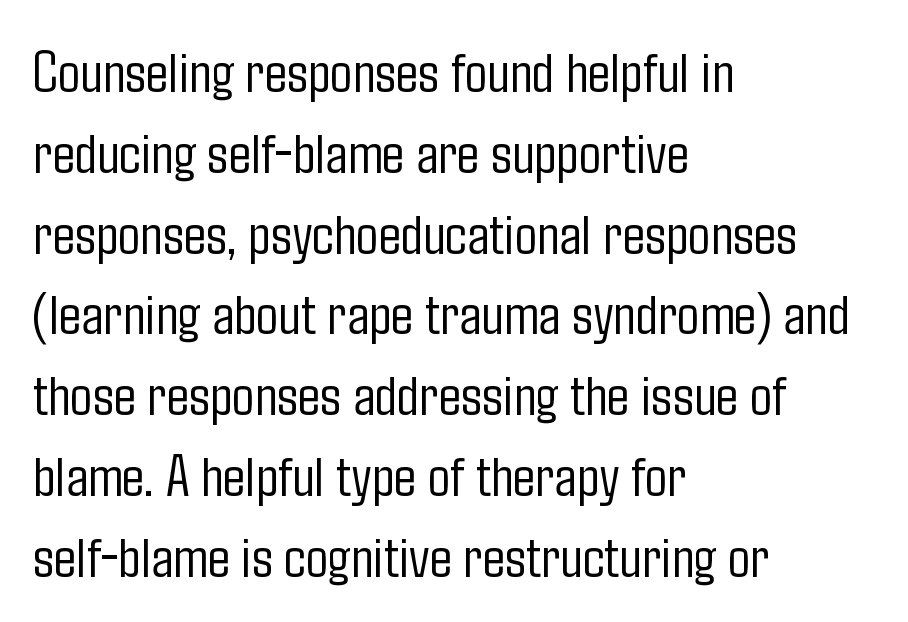
Q: Is the text bold? A: No.
Q: Is the text italic (slanted)? A: No, it is upright.
Q: Is the typeface a serif or a sans-serif typeface? A: Sans-serif.
Q: Is the text underlined? A: No.
Q: How is the paragraph aligned? A: Left-aligned.
Q: Is the spacing between letters normal or unusually wide? A: Normal.
Q: Is the spacing between lines tight, normal or loose? A: Normal.
Q: Width (condensed, normal, or wide)? A: Condensed.
Q: Stroke contrast? A: Low.
Q: x-height? A: Medium.
Q: Monospaced? A: No.
